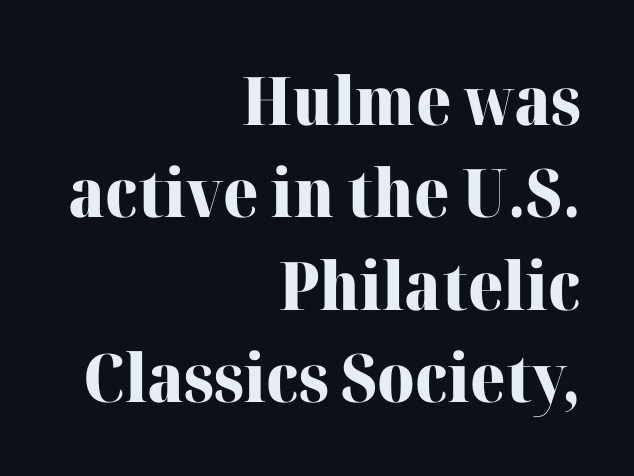
{"serif": "yes", "italic": "no", "bold": "yes", "weight": "heavy", "width": "normal", "stroke_contrast": "high", "x_height": "medium", "monospaced": "no", "underline": "no", "align": "right", "line_spacing": "normal", "line_spacing_ratio": 1.38, "letter_spacing": "normal", "letter_spacing_em": 0.0, "glyph_px": 67}
